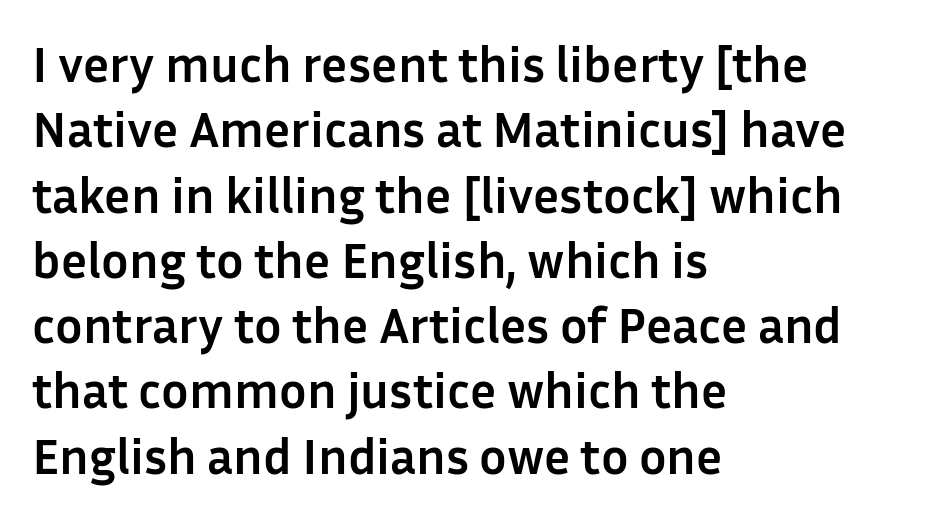
{"serif": "no", "italic": "no", "bold": "yes", "weight": "semibold", "width": "normal", "stroke_contrast": "low", "x_height": "medium", "monospaced": "no", "underline": "no", "align": "left", "line_spacing": "normal", "line_spacing_ratio": 1.28, "letter_spacing": "normal", "letter_spacing_em": 0.0, "glyph_px": 51}
